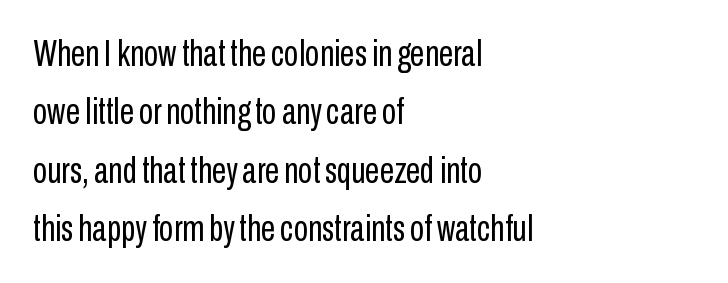
Each word holds together tightly as a unit, with standard inter-letter gaps. Bare-footed words on every line. Posture: vertical. Varying glyph widths throughout — classic text-font behaviour. Regarding serifs, this sample does without them. All the whitespace from short lines collects on the right.
